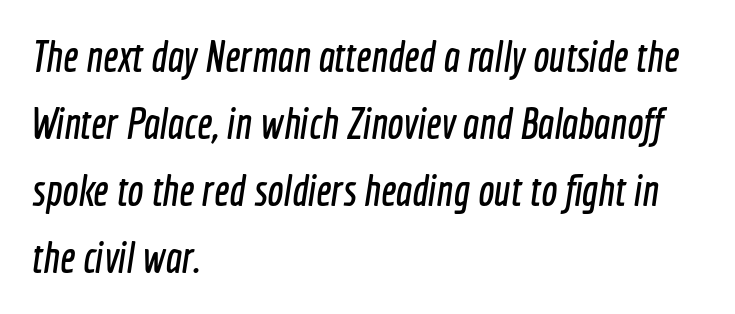
The image shows 43 px condensed sans-serif type; set left-aligned, normal line spacing (1.56x), normal letter spacing, not underlined; a medium x-height.
